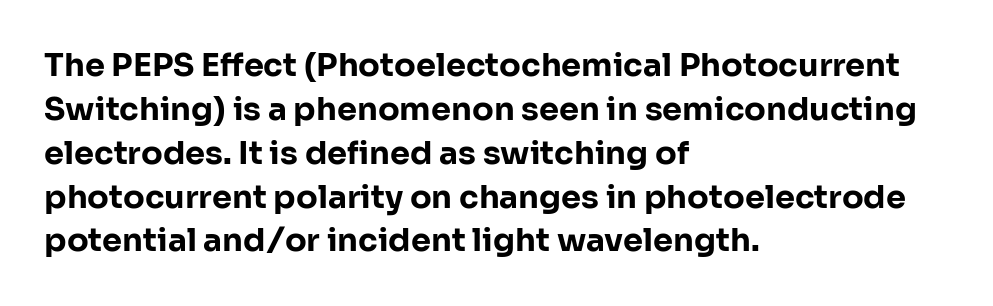
{"serif": "no", "italic": "no", "bold": "yes", "weight": "bold", "width": "normal", "stroke_contrast": "low", "x_height": "medium", "monospaced": "no", "underline": "no", "align": "left", "line_spacing": "normal", "line_spacing_ratio": 1.37, "letter_spacing": "normal", "letter_spacing_em": 0.0, "glyph_px": 32}
